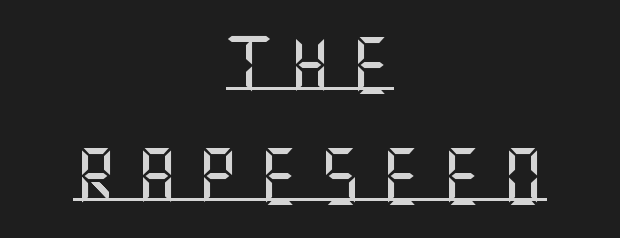
{"serif": "no", "italic": "no", "width": "normal", "stroke_contrast": "medium", "x_height": "large", "underline": "yes", "align": "center", "line_spacing": "loose", "line_spacing_ratio": 1.98, "letter_spacing": "wide", "letter_spacing_em": 0.29, "glyph_px": 56}
